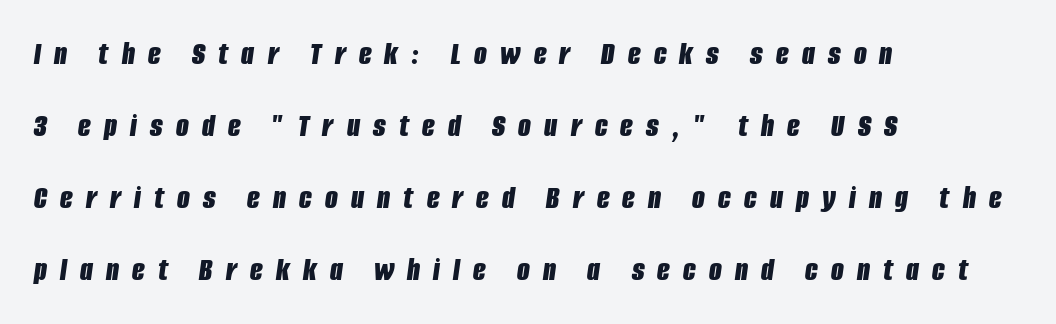
{"italic": "yes", "lean": "right", "slant_degrees": 8, "bold": "yes", "weight": "bold", "width": "condensed", "stroke_contrast": "low", "x_height": "large", "monospaced": "no", "underline": "no", "align": "left", "line_spacing": "loose", "line_spacing_ratio": 2.18, "letter_spacing": "wide", "letter_spacing_em": 0.4, "glyph_px": 33}
